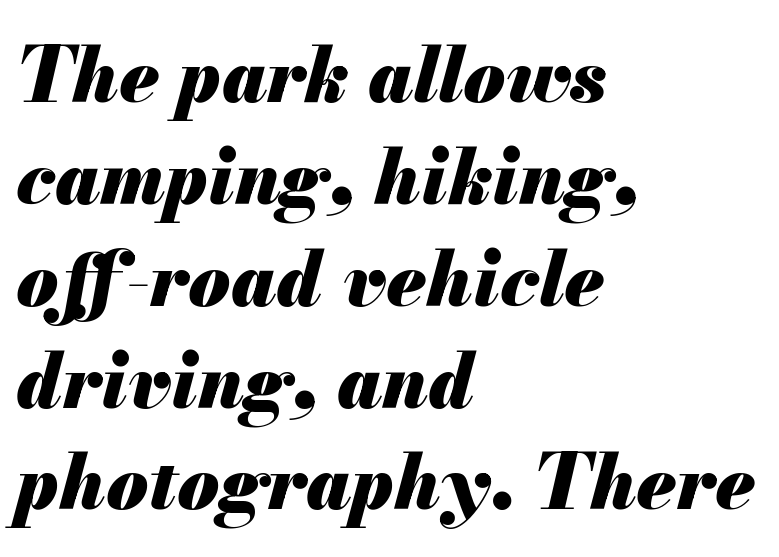
{"italic": "yes", "lean": "right", "slant_degrees": 13, "bold": "yes", "weight": "heavy", "width": "normal", "stroke_contrast": "medium", "x_height": "small", "monospaced": "no", "underline": "no", "align": "left", "line_spacing": "normal", "line_spacing_ratio": 1.34, "letter_spacing": "normal", "letter_spacing_em": 0.0, "glyph_px": 76}
